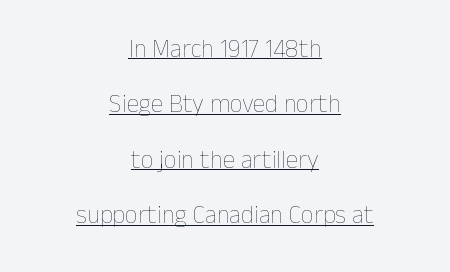
{"italic": "no", "bold": "no", "underline": "yes", "align": "center", "line_spacing": "loose", "line_spacing_ratio": 2.22, "letter_spacing": "normal", "letter_spacing_em": 0.0, "glyph_px": 25}
